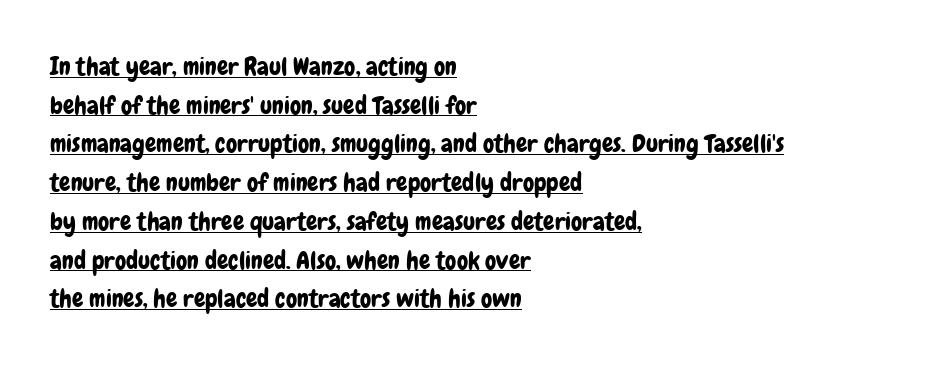
The image shows 25 px text type, upright; set left-aligned, normal line spacing (1.55x), normal letter spacing, underlined.
